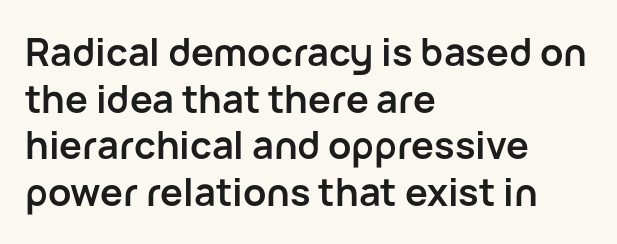
Q: Is the text bold? A: Yes.
Q: Is the text italic (slanted)? A: No, it is upright.
Q: Is the typeface a serif or a sans-serif typeface? A: Sans-serif.
Q: Is the text underlined? A: No.
Q: How is the paragraph aligned? A: Left-aligned.
Q: Is the spacing between letters normal or unusually wide? A: Normal.
Q: Width (condensed, normal, or wide)? A: Normal.
Q: Stroke contrast? A: Low.
Q: x-height? A: Medium.
Q: Monospaced? A: No.
